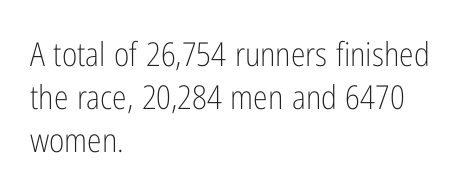
Proportional: the letters do not fall into vertical columns. Designer's note — italics off, roman on. This sample is left-justified, so line endings fall wherever the words run out. Beneath every word, the page is bare.
